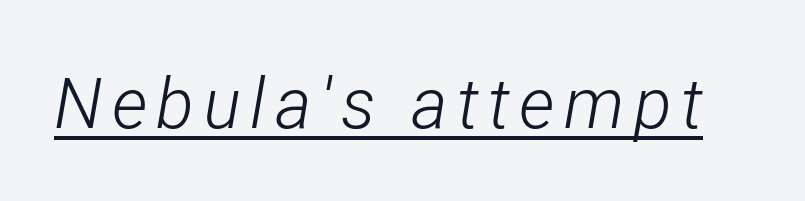
Q: Is the text bold? A: No.
Q: Is the text italic (slanted)? A: Yes, it leans right by about 12 degrees.
Q: Is the text underlined? A: Yes.
Q: Width (condensed, normal, or wide)? A: Condensed.
Q: Stroke contrast? A: Low.
Q: x-height? A: Medium.
Q: Monospaced? A: No.
